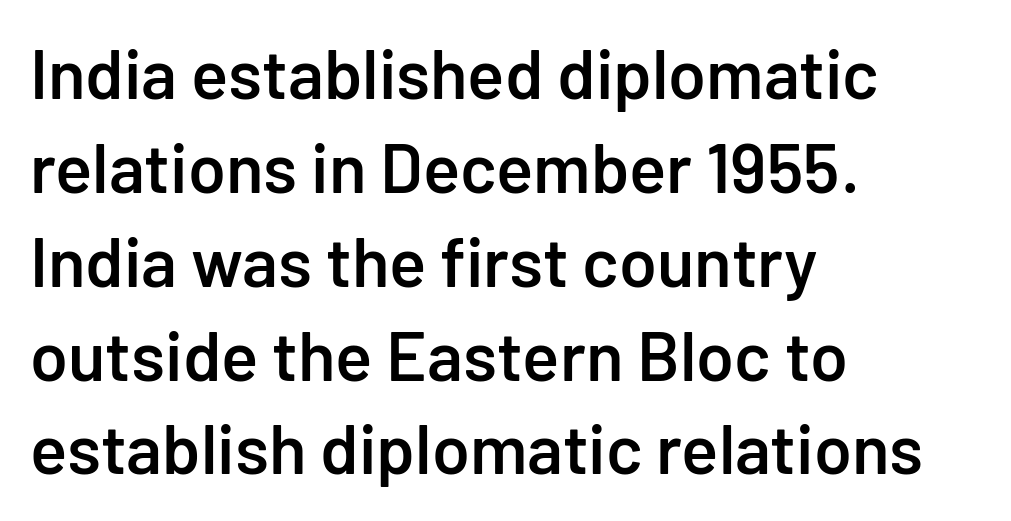
Q: Is the text bold? A: Semi-bold.
Q: Is the text italic (slanted)? A: No, it is upright.
Q: Is the typeface a serif or a sans-serif typeface? A: Sans-serif.
Q: Is the text underlined? A: No.
Q: How is the paragraph aligned? A: Left-aligned.
Q: Is the spacing between letters normal or unusually wide? A: Normal.
Q: Is the spacing between lines tight, normal or loose? A: Normal.
Q: Width (condensed, normal, or wide)? A: Normal.
Q: Stroke contrast? A: Low.
Q: x-height? A: Medium.
Q: Monospaced? A: No.
